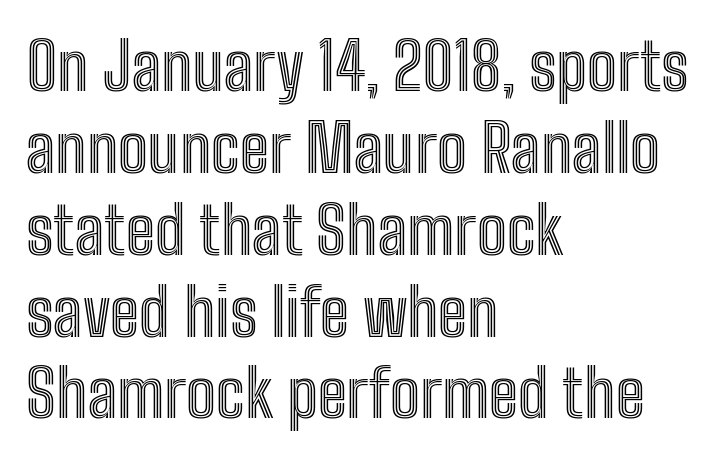
Has an underline been added? It has not. This is the regular roman posture of the typeface. Between one letter and the next there's only the usual sliver of space. Do the characters align in a grid? No, the font is proportional.
